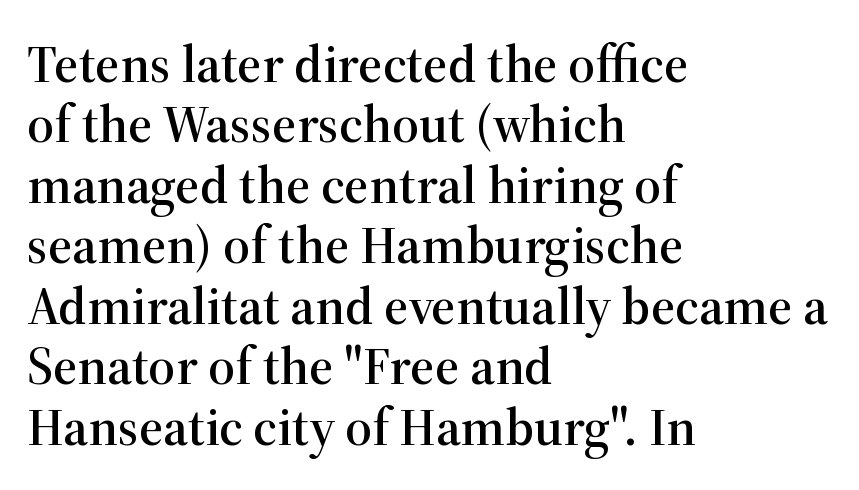
{"serif": "yes", "italic": "no", "width": "normal", "stroke_contrast": "high", "x_height": "medium", "monospaced": "no", "underline": "no", "align": "left", "line_spacing": "tight", "line_spacing_ratio": 1.14, "letter_spacing": "normal", "letter_spacing_em": 0.0, "glyph_px": 53}
